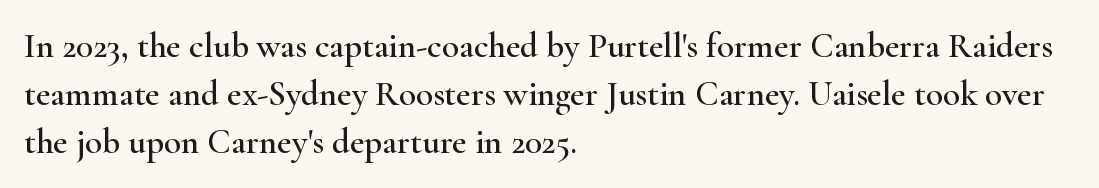
Line starts are locked; line ends wander. Does the type have serifs? Yes, each stem ends in a small foot. Upright lettering throughout. This sample has the flowing, uneven cadence of proportional lettering. If you measured baseline to baseline, you'd find a middling distance. Quick note: underline off.
